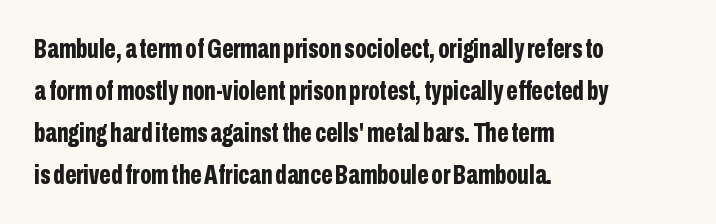
The image shows 27 px bold type, upright; set left-aligned, normal line spacing (1.55x), normal letter spacing, not underlined.
